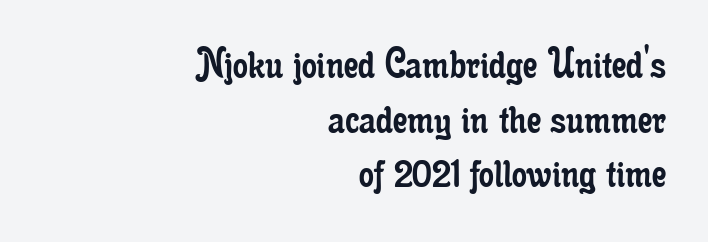
The font is comparable to plain body text, perhaps lighter. What stands out about the letter spacing? Nothing — it is the standard amount. Where is the straight margin? On the right. This rendering features lettering with no underline. This is roman type, the default non-slanted kind.
